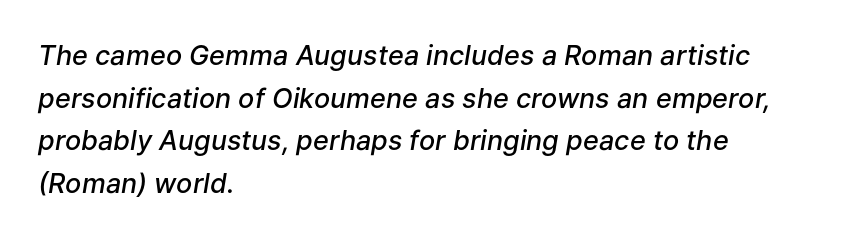
The string is rendered with underlining switched off. An italicized treatment has been applied to the whole sample. Typeset ragged right — the left edge is the straight one. What weight is shown? A semibold, between regular and bold. Look at the tracking — it's just the regular setting, nothing added.
